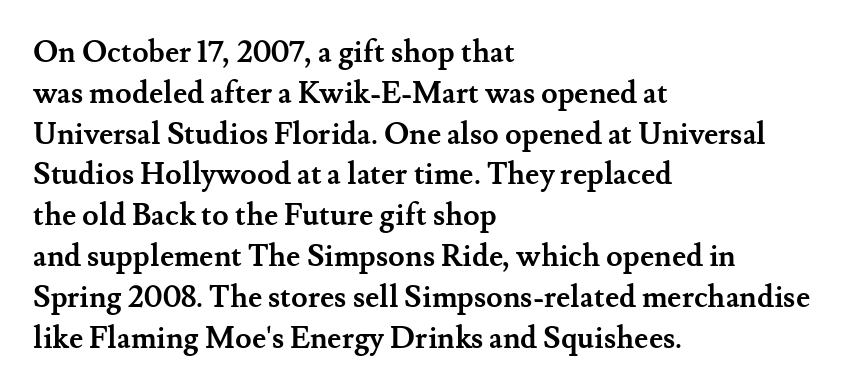
{"serif": "yes", "italic": "no", "bold": "yes", "weight": "semibold", "width": "normal", "stroke_contrast": "medium", "x_height": "small", "monospaced": "no", "underline": "no", "align": "left", "line_spacing": "normal", "line_spacing_ratio": 1.36, "letter_spacing": "normal", "letter_spacing_em": 0.0, "glyph_px": 30}
